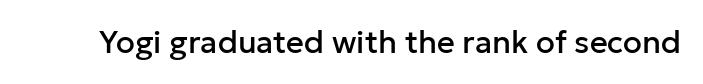
Q: Is the text italic (slanted)? A: No, it is upright.
Q: Is the typeface a serif or a sans-serif typeface? A: Sans-serif.
Q: Is the text underlined? A: No.
Q: Is the spacing between letters normal or unusually wide? A: Normal.
Q: Width (condensed, normal, or wide)? A: Normal.
Q: Stroke contrast? A: Low.
Q: x-height? A: Medium.
Q: Monospaced? A: No.
